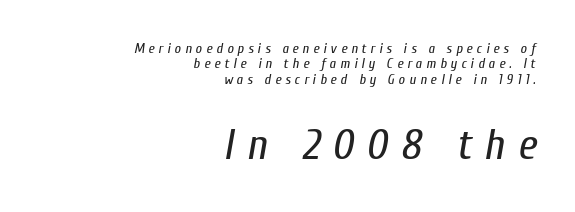
{"italic": "yes", "lean": "right", "slant_degrees": 10, "bold": "no", "weight": "regular", "width": "condensed", "stroke_contrast": "low", "x_height": "medium", "monospaced": "no", "underline": "no", "align": "right", "line_spacing": "tight", "line_spacing_ratio": 1.09, "letter_spacing": "wide", "letter_spacing_em": 0.29, "larger_block": "second", "size_ratio": 3.07, "glyph_px": 43}
